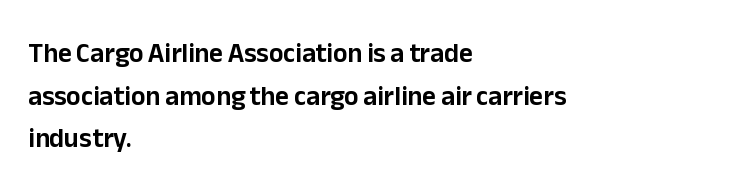
The image shows 27 px text type, upright; set left-aligned, normal line spacing (1.58x), normal letter spacing, not underlined.
